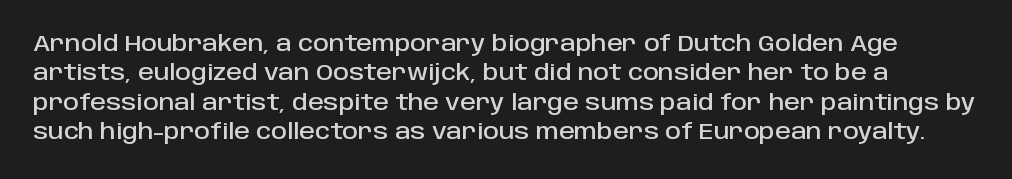
Q: Is the text italic (slanted)? A: No, it is upright.
Q: Is the text underlined? A: No.
Q: Is the spacing between letters normal or unusually wide? A: Normal.
Q: Is the spacing between lines tight, normal or loose? A: Normal.
